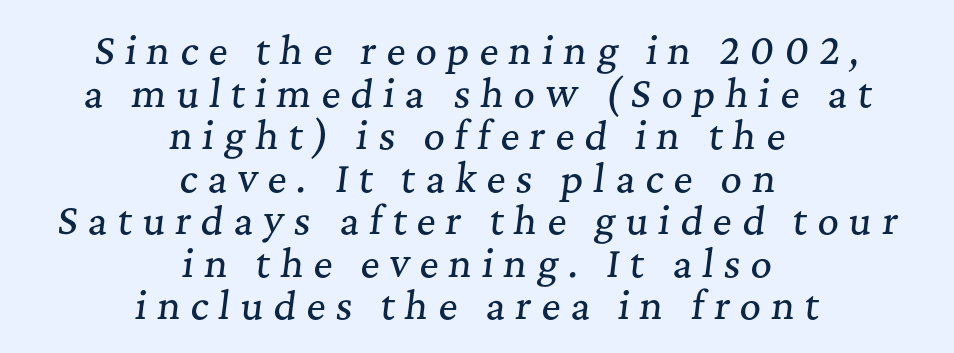
{"serif": "yes", "italic": "yes", "lean": "right", "slant_degrees": 7, "width": "normal", "stroke_contrast": "medium", "x_height": "medium", "monospaced": "no", "underline": "no", "align": "center", "line_spacing": "tight", "line_spacing_ratio": 1.15, "letter_spacing": "wide", "letter_spacing_em": 0.27, "glyph_px": 37}
